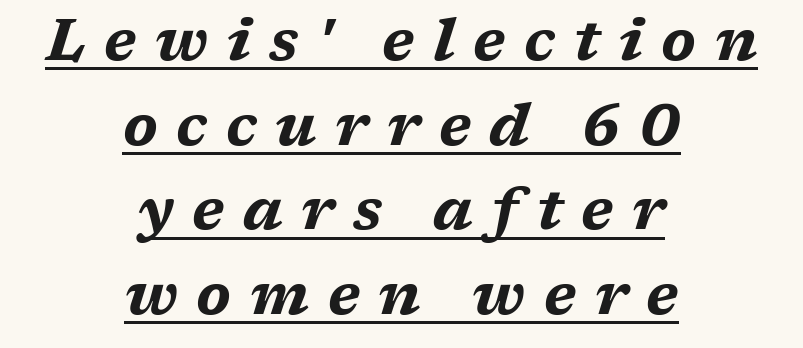
The image shows 58 px bold, wide type, italic (leaning right); set centered, normal line spacing (1.46x), unusually wide letter spacing (+0.32 em), underlined; medium stroke contrast and a medium x-height.
